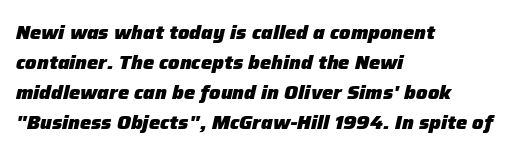
The text carries the slant typical of an italic or oblique font. What weight is shown? A full bold with thick strokes. There is no visible air inserted between adjacent glyphs. The rows are spaced the way most documents space them.
